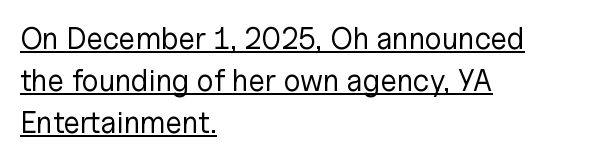
Q: Is the text bold? A: No.
Q: Is the text italic (slanted)? A: No, it is upright.
Q: Is the typeface a serif or a sans-serif typeface? A: Sans-serif.
Q: Is the text underlined? A: Yes.
Q: How is the paragraph aligned? A: Left-aligned.
Q: Is the spacing between letters normal or unusually wide? A: Normal.
Q: Is the spacing between lines tight, normal or loose? A: Normal.
Q: Width (condensed, normal, or wide)? A: Normal.
Q: Stroke contrast? A: Low.
Q: x-height? A: Medium.
Q: Monospaced? A: No.
